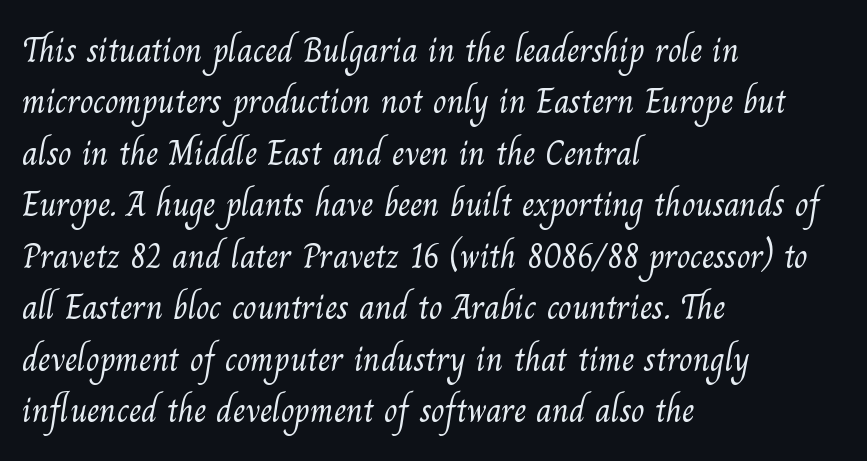
{"serif": "yes", "bold": "no", "weight": "light", "width": "normal", "stroke_contrast": "medium", "x_height": "small", "monospaced": "no", "underline": "no", "align": "left", "line_spacing": "normal", "line_spacing_ratio": 1.47, "letter_spacing": "normal", "letter_spacing_em": 0.0, "glyph_px": 35}
